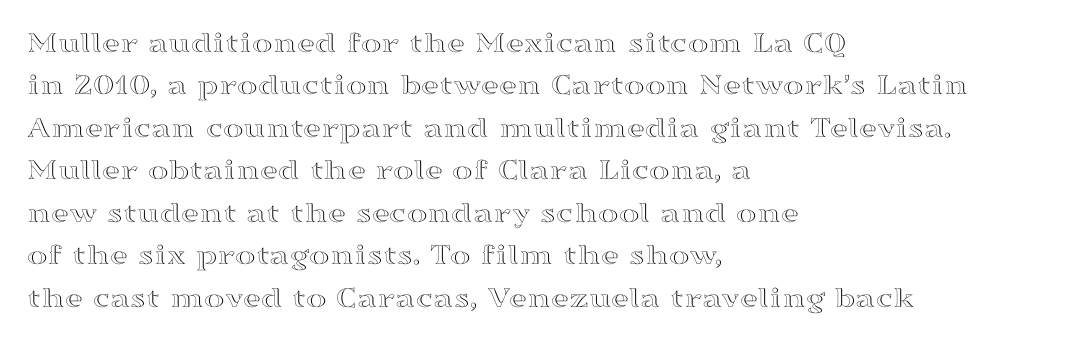
{"italic": "no", "width": "wide", "x_height": "medium", "monospaced": "no", "underline": "no", "align": "left", "line_spacing": "normal", "line_spacing_ratio": 1.37, "letter_spacing": "normal", "letter_spacing_em": 0.0, "glyph_px": 31}
